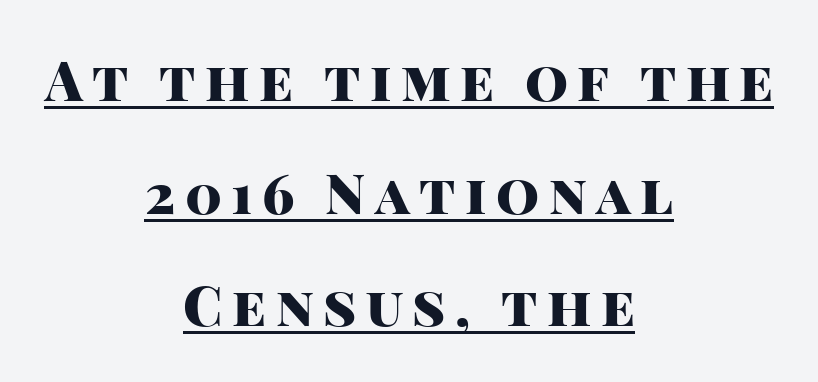
Notice how the passage keeps no hard edge, just a central spine. This rendering features underlined lettering. Characters remain perfectly vertical along every line. Each letter keeps its own natural width here, so spacing adapts to shape. Grotesque or geometric, the face here clearly has no serifs. Plenty of ink on the page — the face is bold.
